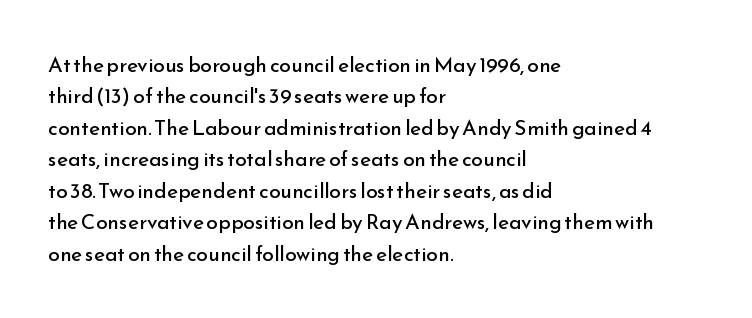
Q: Is the text bold? A: No.
Q: Is the text italic (slanted)? A: No, it is upright.
Q: Is the text underlined? A: No.
Q: How is the paragraph aligned? A: Left-aligned.
Q: Is the spacing between letters normal or unusually wide? A: Normal.
Q: Is the spacing between lines tight, normal or loose? A: Normal.
